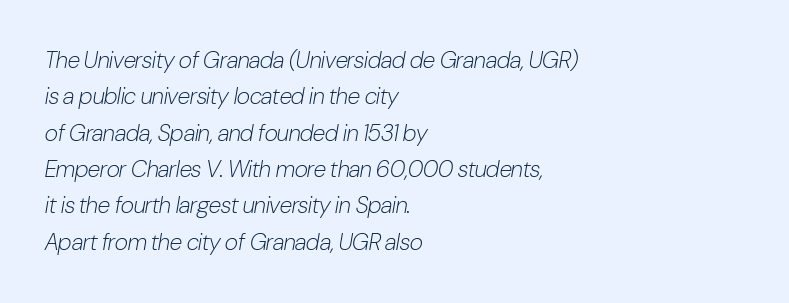
The space directly below the letters is spotless. The vertical gap from one line to the next is medium. Every row of glyphs begins at an identical x-position on the left. The gaps between neighbouring characters are ordinary and unremarkable. The font is comparable to plain body text, perhaps lighter.
